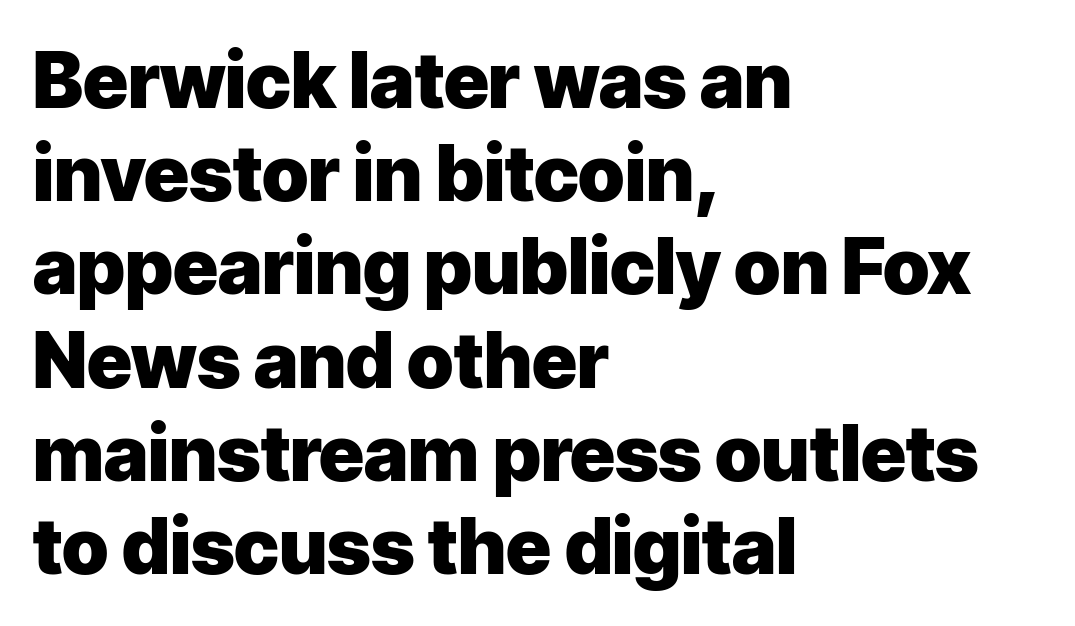
The image shows 77 px heavy sans-serif type, upright; set left-aligned, line spacing 1.21x, normal letter spacing, not underlined; low stroke contrast and a medium x-height.
